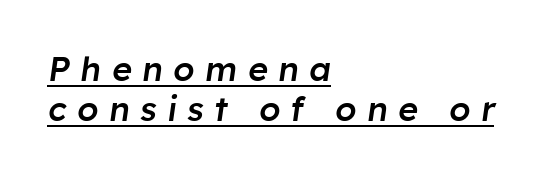
The image shows 34 px semibold type, italic (leaning right); set left-aligned, line spacing 1.17x, unusually wide letter spacing (+0.31 em), underlined; low stroke contrast and a medium x-height.
